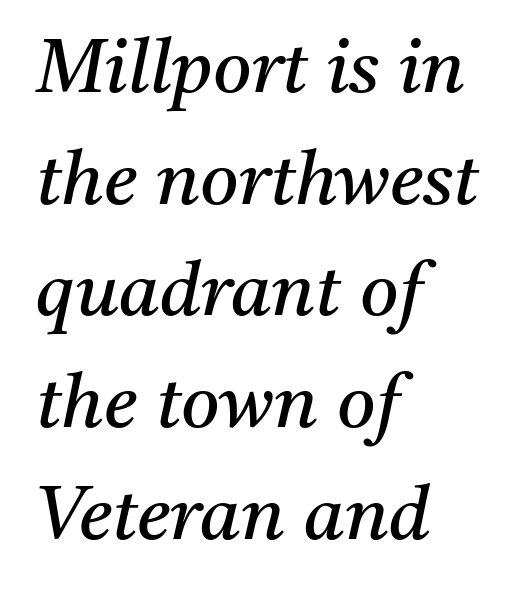
Regarding leading, the lines here are spaced in the standard way. The words here are not underlined. The weight would be labelled regular, book, light, or lighter still. The letters advance in unequal steps, a hallmark of proportional type. Old-style or modern, the face here clearly has serifs.
